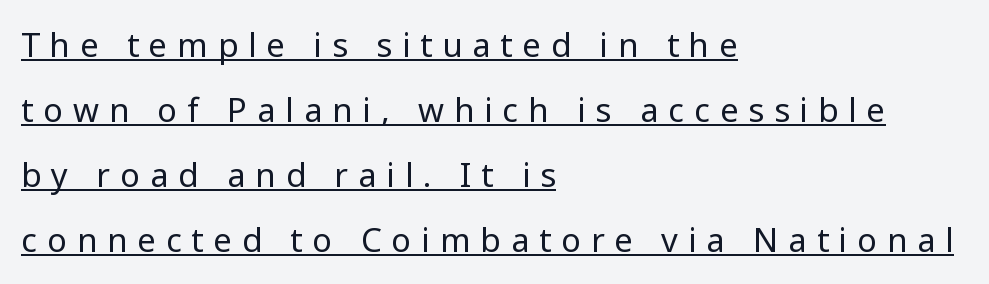
Emphasis is given by a line drawn under the lettering. Leading: increased. Notice how the stems are strictly vertical — no italics here. The strokes are not fattened; the text isn't bold.
